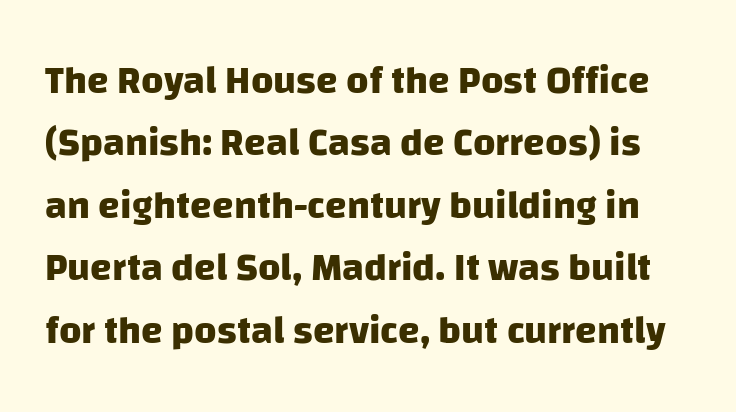
You could not count columns in this text — the font is proportionally spaced. The letters carry no serifs — their stems end cleanly without finishing strokes. Normally led — the rows are evenly, conventionally spaced. Strokes here are thick enough to call this a true bold. The words here are not underlined.
